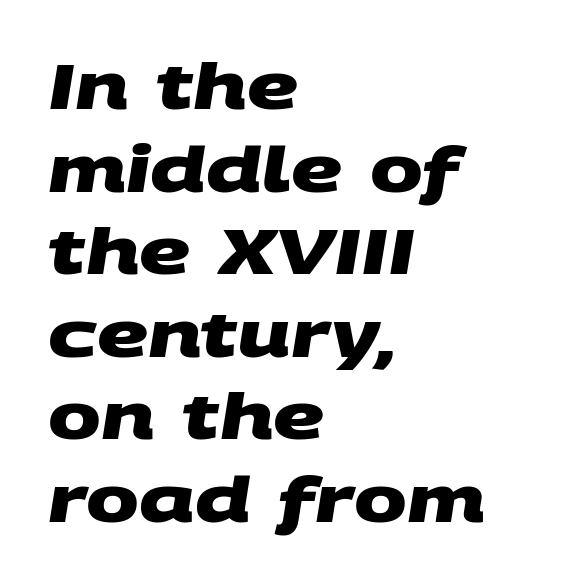
{"serif": "no", "bold": "yes", "weight": "heavy", "width": "wide", "stroke_contrast": "medium", "x_height": "large", "monospaced": "no", "underline": "no", "align": "left", "line_spacing": "normal", "line_spacing_ratio": 1.31, "letter_spacing": "normal", "letter_spacing_em": 0.0, "glyph_px": 63}
